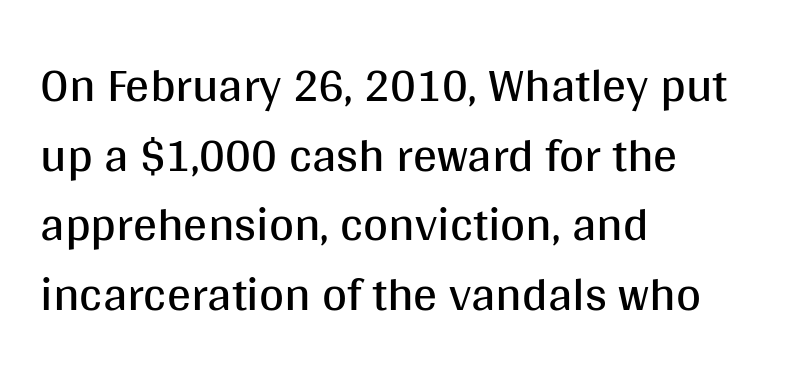
{"serif": "no", "italic": "no", "bold": "no", "weight": "regular", "width": "normal", "stroke_contrast": "medium", "x_height": "large", "monospaced": "no", "underline": "no", "align": "left", "line_spacing": "normal", "line_spacing_ratio": 1.45, "letter_spacing": "normal", "letter_spacing_em": 0.0, "glyph_px": 48}
